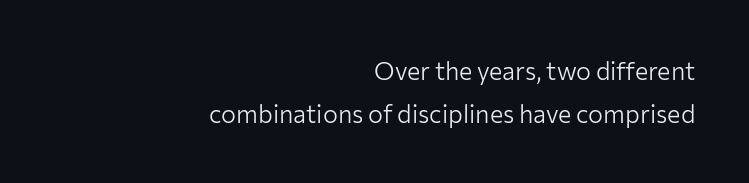
Q: Is the text bold? A: No.
Q: Is the text italic (slanted)? A: No, it is upright.
Q: Is the text underlined? A: No.
Q: How is the paragraph aligned? A: Right-aligned.
Q: Is the spacing between letters normal or unusually wide? A: Normal.
